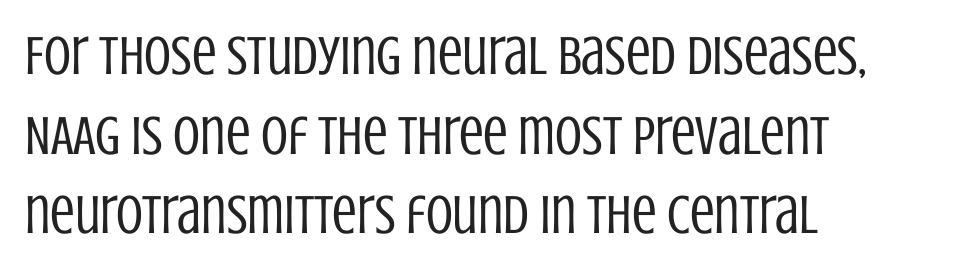
{"serif": "no", "italic": "no", "bold": "no", "weight": "regular", "width": "condensed", "stroke_contrast": "low", "x_height": "large", "monospaced": "no", "underline": "no", "align": "left", "line_spacing": "normal", "line_spacing_ratio": 1.45, "letter_spacing": "normal", "letter_spacing_em": 0.0, "glyph_px": 55}
